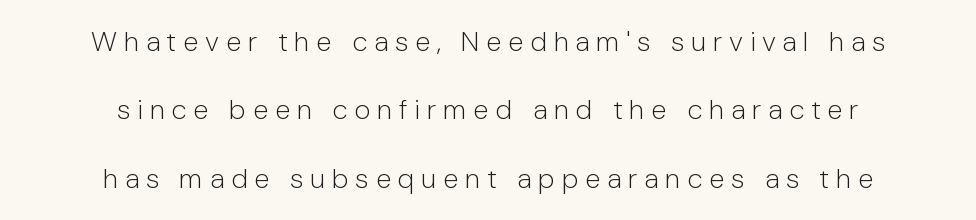
The image shows 28 px light sans-serif type, upright; set centered, loose line spacing (2.44x), unusually wide letter spacing (+0.24 em), not underlined; low stroke contrast and a medium x-height.
